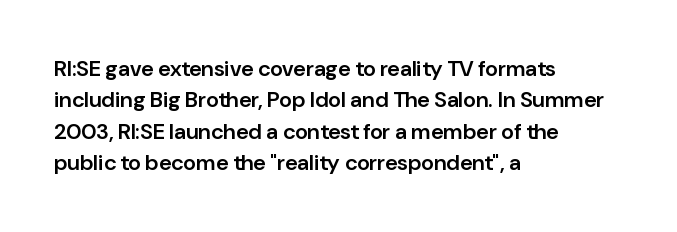
The image shows 22 px text type, upright; set left-aligned, normal line spacing (1.43x), normal letter spacing, not underlined.
